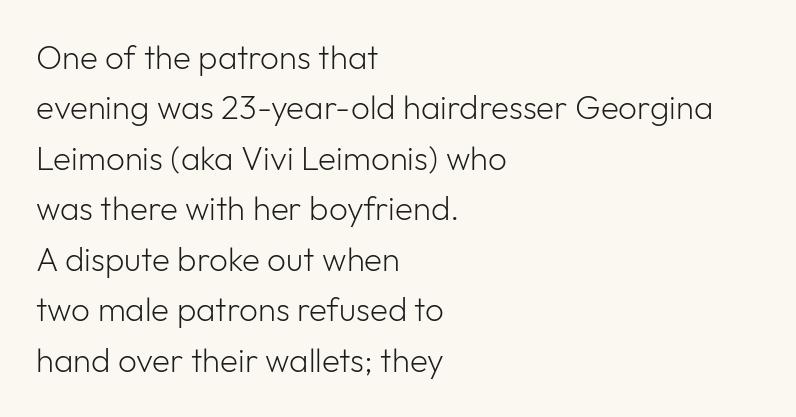
The image shows 33 px light sans-serif type, upright; set left-aligned, normal line spacing (1.53x), normal letter spacing, not underlined; low stroke contrast and a medium x-height.
